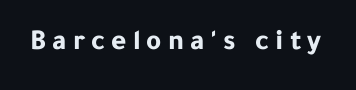
{"serif": "no", "italic": "no", "bold": "yes", "weight": "bold", "width": "normal", "stroke_contrast": "low", "x_height": "medium", "monospaced": "no", "underline": "no", "letter_spacing": "wide", "letter_spacing_em": 0.21, "glyph_px": 29}
